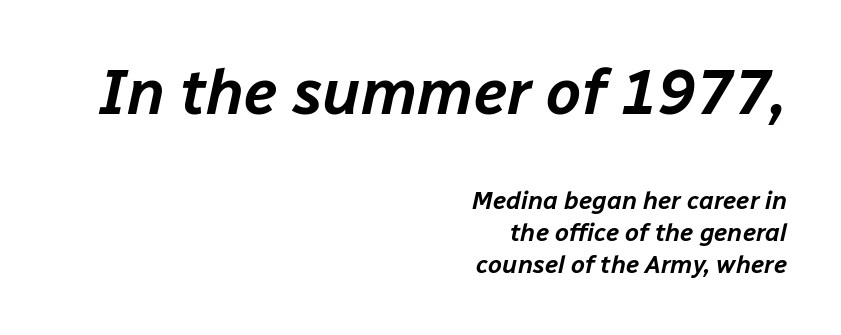
The image shows 63 px text type, italic (leaning right); set right-aligned, normal line spacing (1.28x), normal letter spacing, not underlined; the first (top) block is 2.52x larger; low stroke contrast and a medium x-height.
